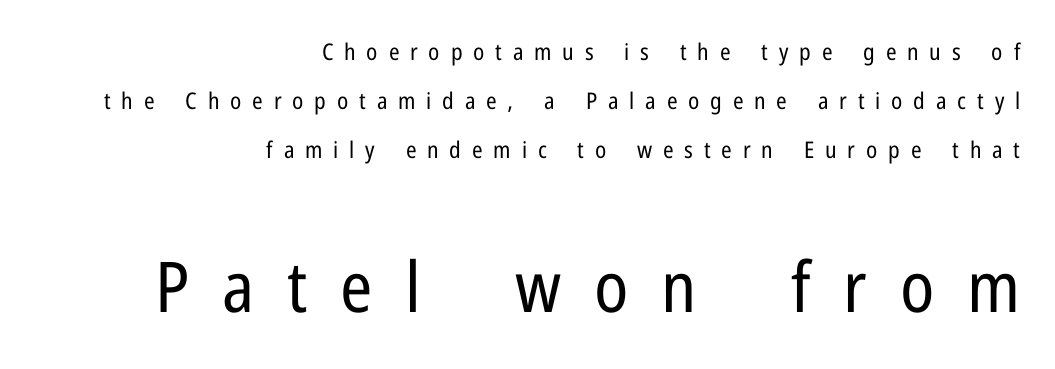
The image shows 70 px regular-weight, condensed sans-serif type, upright; set right-aligned, loose line spacing (2.12x), unusually wide letter spacing (+0.47 em), not underlined; the second (bottom) block is 3.04x larger; low stroke contrast and a medium x-height.
